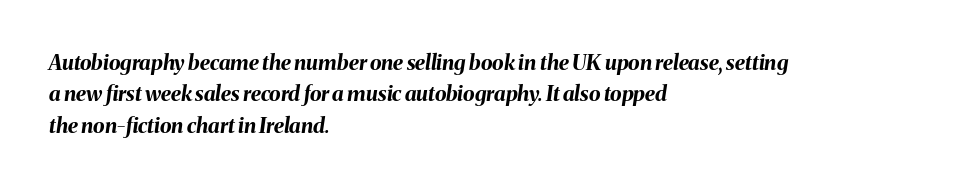
The image shows 21 px bold type, italic (leaning right); set left-aligned, normal line spacing (1.49x), normal letter spacing, not underlined.
